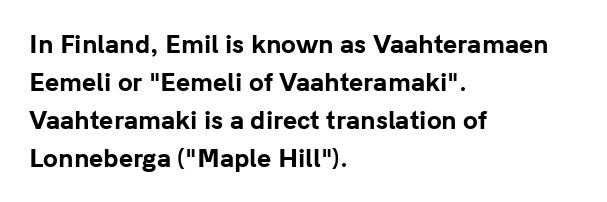
Q: Is the text bold? A: Yes.
Q: Is the text italic (slanted)? A: No, it is upright.
Q: Is the text underlined? A: No.
Q: How is the paragraph aligned? A: Left-aligned.
Q: Is the spacing between letters normal or unusually wide? A: Normal.
Q: Is the spacing between lines tight, normal or loose? A: Normal.
